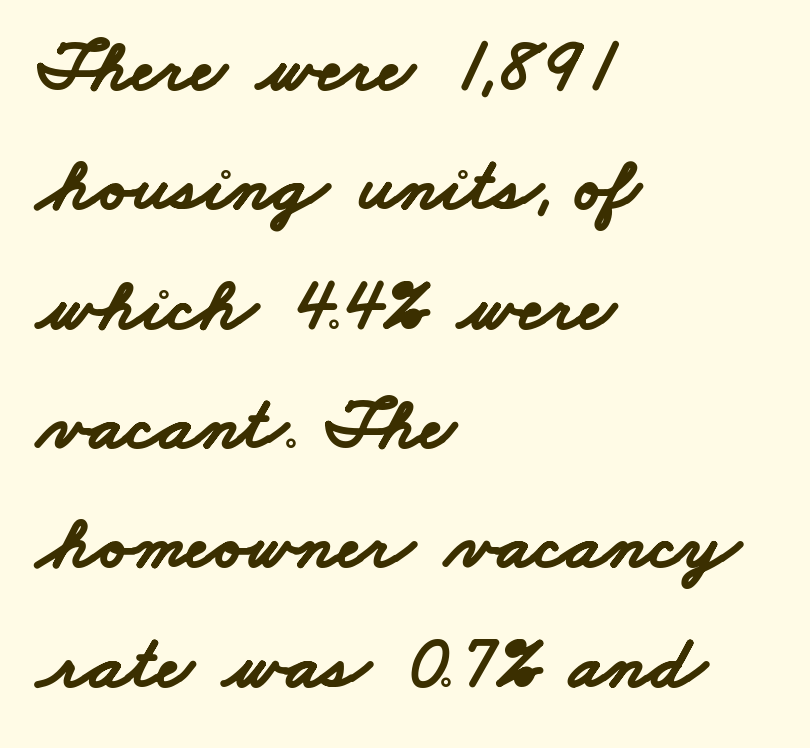
{"serif": "no", "bold": "yes", "weight": "bold", "width": "wide", "stroke_contrast": "low", "x_height": "small", "monospaced": "no", "underline": "no", "align": "left", "line_spacing": "normal", "line_spacing_ratio": 1.57, "letter_spacing": "normal", "letter_spacing_em": 0.0, "glyph_px": 76}
